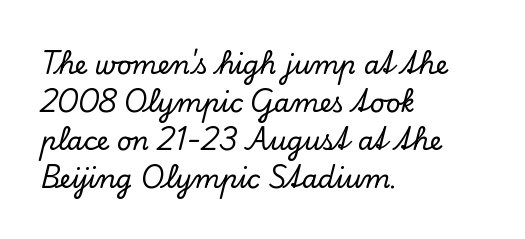
{"underline": "no", "align": "left", "line_spacing": "normal", "line_spacing_ratio": 1.46, "letter_spacing": "normal", "letter_spacing_em": 0.0, "glyph_px": 26}
